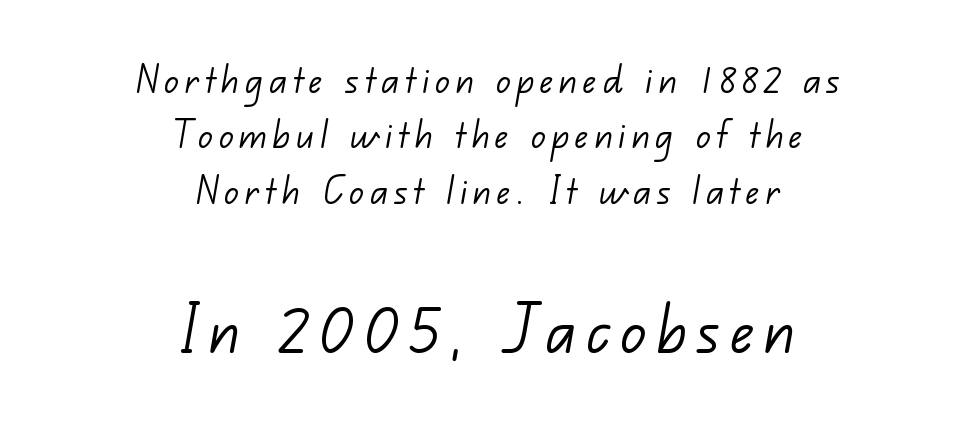
Q: Is the text bold? A: No.
Q: Is the typeface a serif or a sans-serif typeface? A: Sans-serif.
Q: Is the text underlined? A: No.
Q: How is the paragraph aligned? A: Centered.
Q: Which block of text is set in a larger size, the first (top) or the second (bottom)? A: The second (bottom) one.
Q: Width (condensed, normal, or wide)? A: Normal.
Q: Stroke contrast? A: Low.
Q: x-height? A: Small.
Q: Monospaced? A: No.
